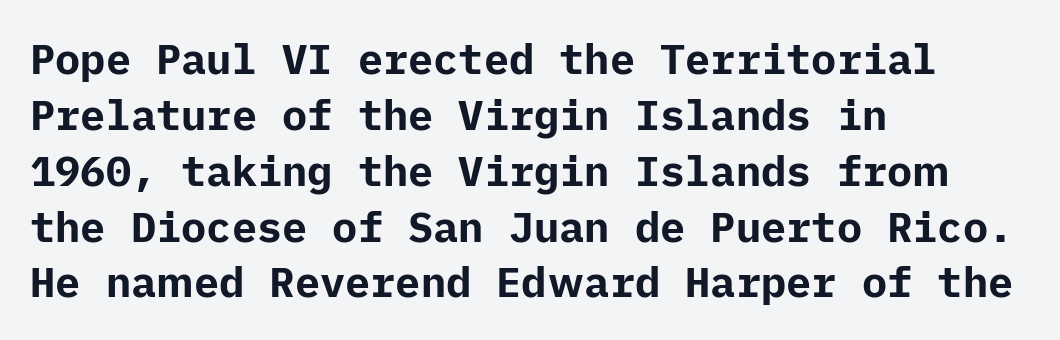
{"serif": "no", "italic": "no", "bold": "yes", "weight": "bold", "width": "normal", "stroke_contrast": "low", "x_height": "medium", "underline": "no", "align": "left", "line_spacing": "normal", "line_spacing_ratio": 1.33, "letter_spacing": "normal", "letter_spacing_em": 0.0, "glyph_px": 42}
